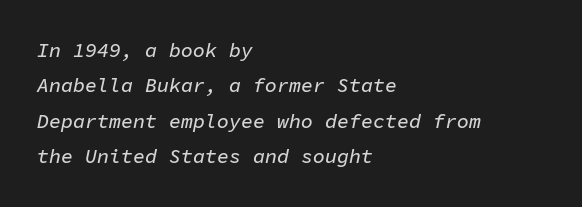
A typesetter would mark this as italic. Unmarked baselines from the first word to the last. No extra tracking has been applied to these lines. Caption: multi-line text, flush left, ragged right.
